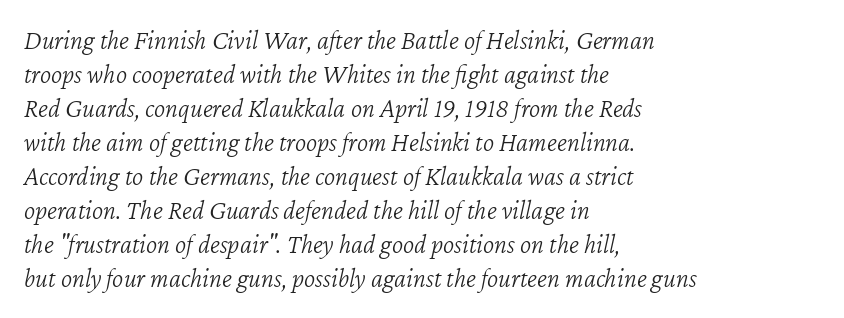
A classic flush-left, rag-right setting is used for this passage. Italic? Definitely — the glyphs are oblique. The space beneath each line is pristine and unruled. The rendering uses a moderate line-height, typical for paragraphs. Heft: none added — not bold.
